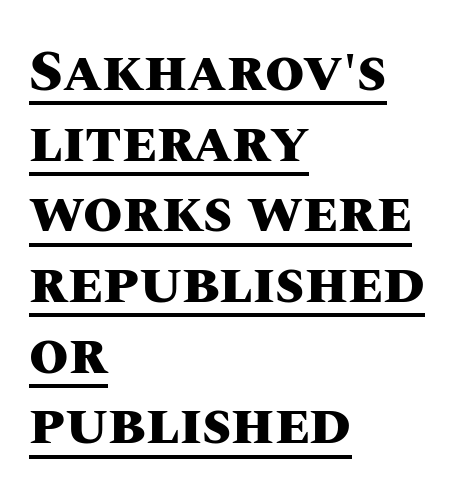
The image shows 57 px heavy type, upright; set left-aligned, line spacing 1.24x, normal letter spacing, underlined; medium stroke contrast and a large x-height.
